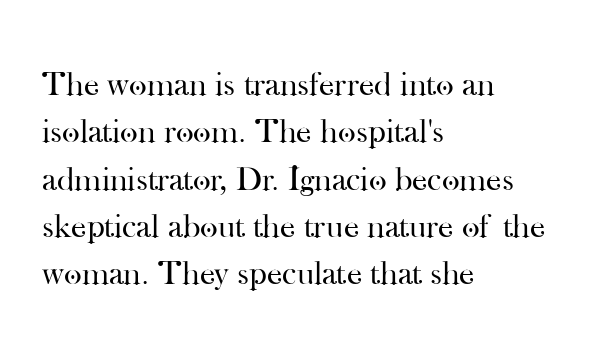
Q: Is the text bold? A: No.
Q: Is the text italic (slanted)? A: No, it is upright.
Q: Is the typeface a serif or a sans-serif typeface? A: Serif.
Q: Is the text underlined? A: No.
Q: How is the paragraph aligned? A: Left-aligned.
Q: Is the spacing between letters normal or unusually wide? A: Normal.
Q: Is the spacing between lines tight, normal or loose? A: Normal.
Q: Width (condensed, normal, or wide)? A: Normal.
Q: Stroke contrast? A: High.
Q: x-height? A: Small.
Q: Monospaced? A: No.
